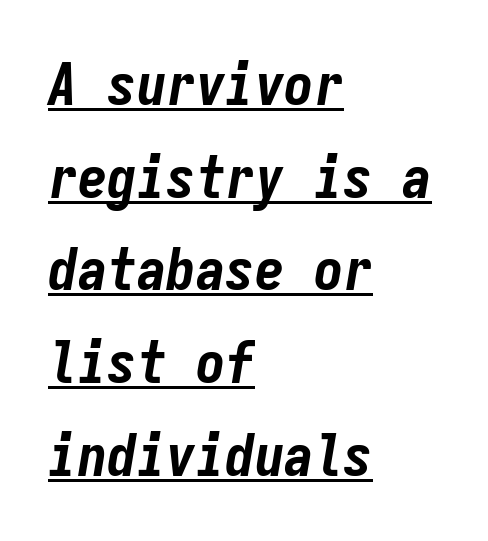
{"italic": "yes", "lean": "right", "slant_degrees": 9, "bold": "yes", "weight": "bold", "width": "condensed", "stroke_contrast": "low", "x_height": "medium", "monospaced": "yes", "underline": "yes", "align": "left", "line_spacing": "normal", "line_spacing_ratio": 1.57, "letter_spacing": "normal", "letter_spacing_em": 0.0, "glyph_px": 59}
